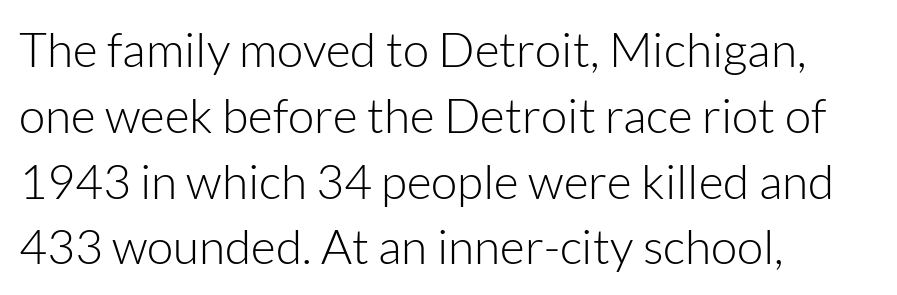
The image shows 48 px light sans-serif type, upright; set left-aligned, normal line spacing (1.37x), normal letter spacing, not underlined; low stroke contrast and a medium x-height.
